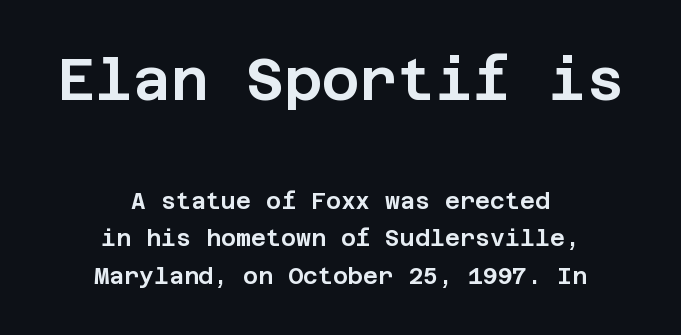
The glyphs are unaccompanied by any horizontal stroke below them. Serifs: no, the terminals of the letterforms are clean. Unlike italic type, these characters show no tilt at all. How are the letters spaced? Ordinarily, with no added tracking. Leading: standard. Visually the block forms a symmetrical silhouette, jagged on both flanks.
